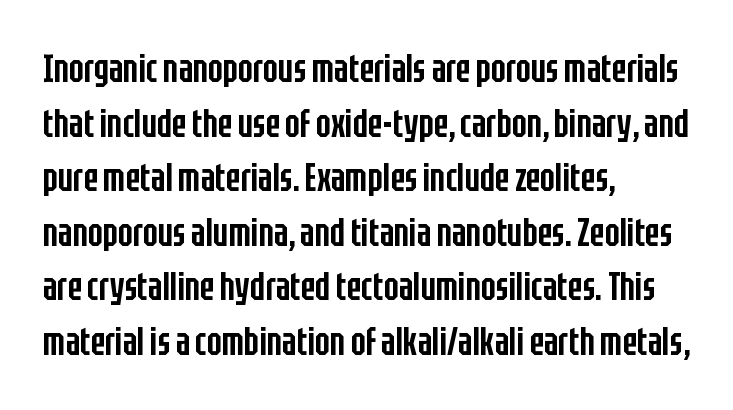
{"serif": "no", "italic": "no", "bold": "semi", "weight": "semibold", "width": "condensed", "stroke_contrast": "low", "x_height": "large", "monospaced": "no", "underline": "no", "align": "left", "line_spacing": "normal", "line_spacing_ratio": 1.4, "letter_spacing": "normal", "letter_spacing_em": 0.0, "glyph_px": 39}
